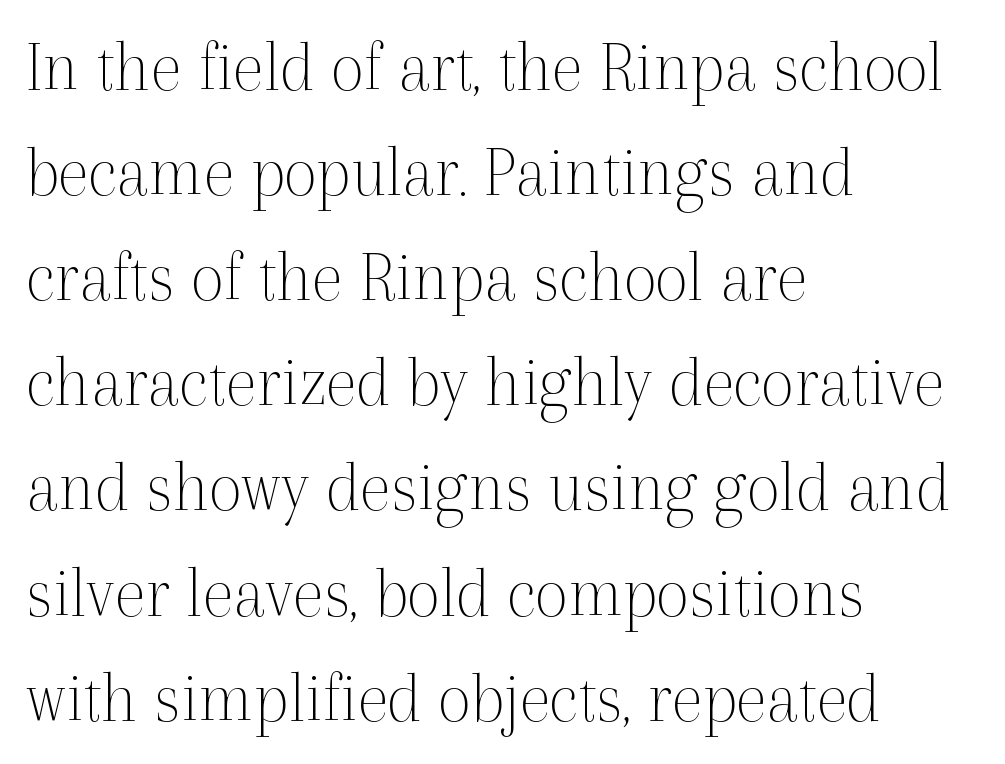
{"serif": "yes", "italic": "no", "bold": "no", "weight": "thin", "width": "normal", "x_height": "medium", "monospaced": "no", "underline": "no", "align": "left", "line_spacing": "normal", "line_spacing_ratio": 1.44, "letter_spacing": "normal", "letter_spacing_em": 0.0, "glyph_px": 73}
